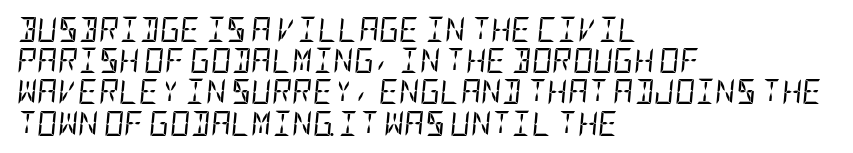
Q: Is the text bold? A: No.
Q: Is the text italic (slanted)? A: Yes, it leans right by about 5 degrees.
Q: Is the text underlined? A: No.
Q: How is the paragraph aligned? A: Left-aligned.
Q: Is the spacing between letters normal or unusually wide? A: Normal.
Q: Is the spacing between lines tight, normal or loose? A: Normal.
